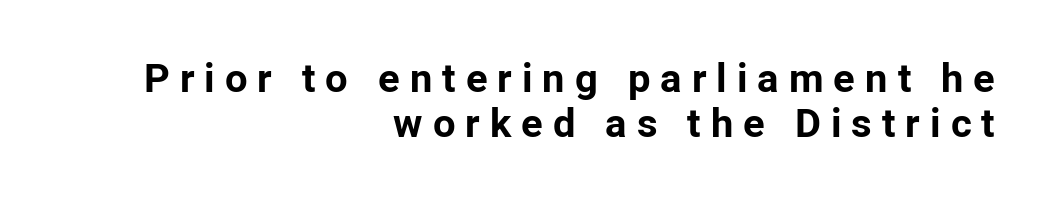
The image shows 40 px bold sans-serif type, upright; set right-aligned, tight line spacing (1.13x), unusually wide letter spacing (+0.25 em), not underlined; low stroke contrast and a medium x-height.
